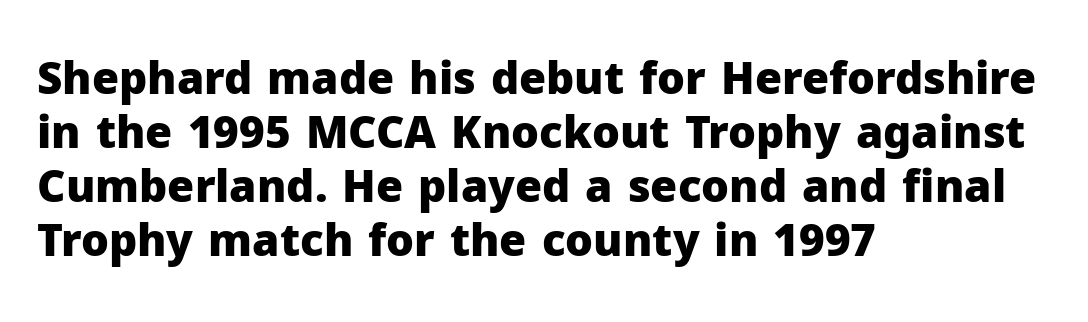
The glyphs are unaccompanied by any horizontal stroke below them. Caption: bold face, heavy strokes. The rendering uses natural spacing where letterforms have individual widths. Spacing between characters is what you'd get straight out of the box. Posture: vertical.
